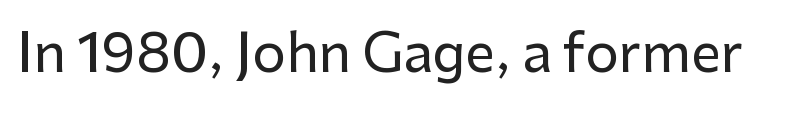
The image shows 53 px sans-serif type, upright; set normal letter spacing, not underlined; low stroke contrast and a medium x-height.
